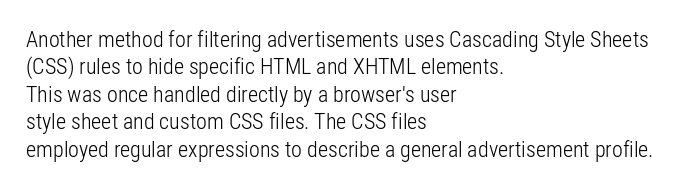
Q: Is the text bold? A: No.
Q: Is the text italic (slanted)? A: No, it is upright.
Q: Is the text underlined? A: No.
Q: How is the paragraph aligned? A: Left-aligned.
Q: Is the spacing between letters normal or unusually wide? A: Normal.
Q: Is the spacing between lines tight, normal or loose? A: Normal.
